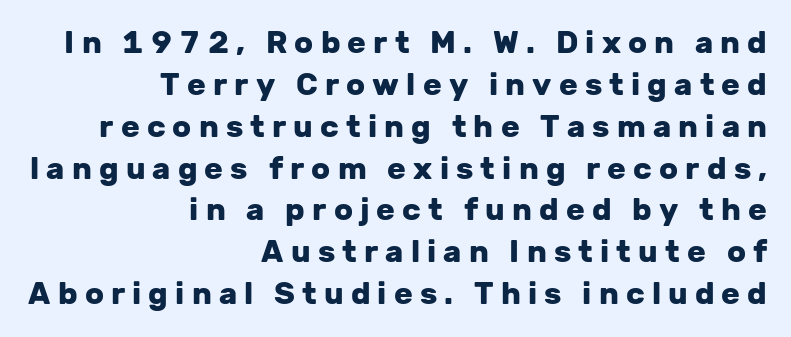
{"serif": "no", "italic": "no", "bold": "yes", "weight": "heavy", "width": "normal", "stroke_contrast": "low", "x_height": "medium", "monospaced": "no", "underline": "no", "align": "right", "line_spacing": "normal", "line_spacing_ratio": 1.35, "letter_spacing": "wide", "letter_spacing_em": 0.23, "glyph_px": 31}
